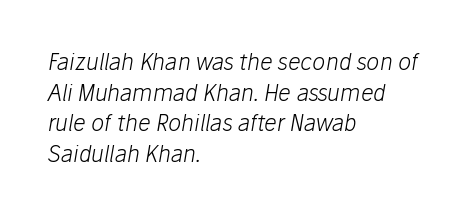
{"italic": "yes", "lean": "right", "slant_degrees": 10, "bold": "no", "underline": "no", "align": "left", "line_spacing": "normal", "line_spacing_ratio": 1.39, "letter_spacing": "normal", "letter_spacing_em": 0.0, "glyph_px": 22}
